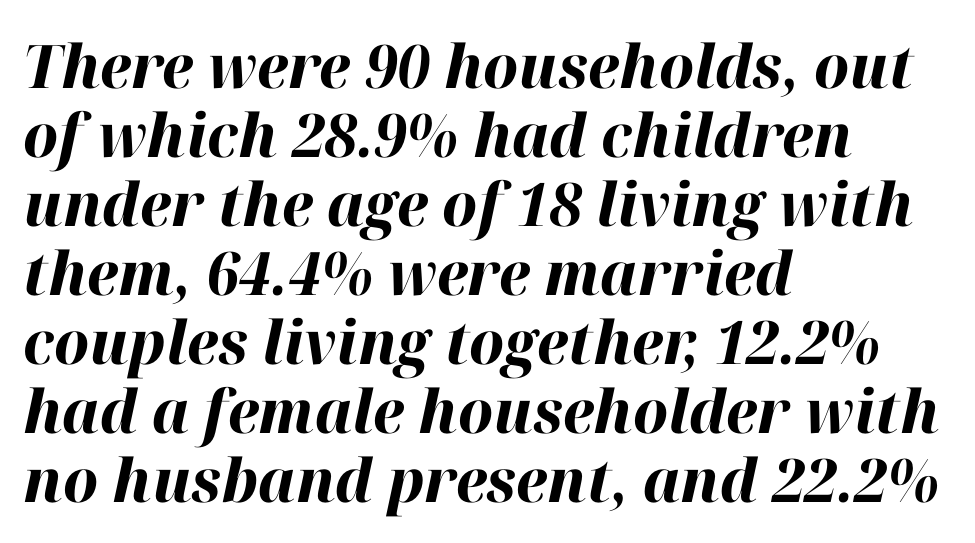
Q: Is the text bold? A: Yes.
Q: Is the text italic (slanted)? A: Yes, it leans right by about 12 degrees.
Q: Is the text underlined? A: No.
Q: How is the paragraph aligned? A: Left-aligned.
Q: Is the spacing between letters normal or unusually wide? A: Normal.
Q: Is the spacing between lines tight, normal or loose? A: Tight.
Q: Width (condensed, normal, or wide)? A: Normal.
Q: Stroke contrast? A: High.
Q: x-height? A: Medium.
Q: Monospaced? A: No.
